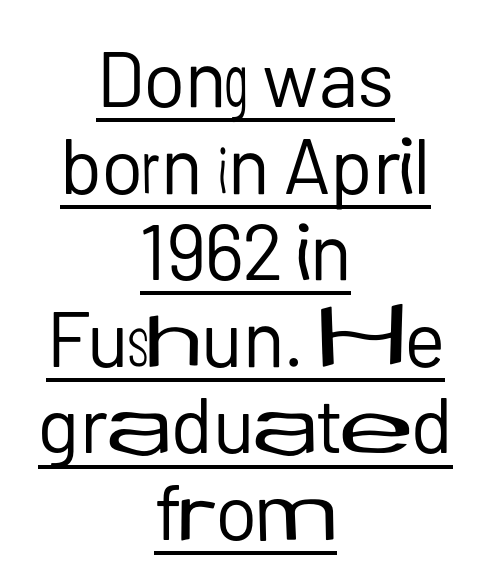
Underline: present. Each letter's strokes conclude bluntly, with no projecting serifs. Rows of type sit shoulder to shoulder in the vertical direction. Do the letters lean? They stand straight. Summary of weight: not heavy and not bold. The rag falls on both sides of this text block equally.
